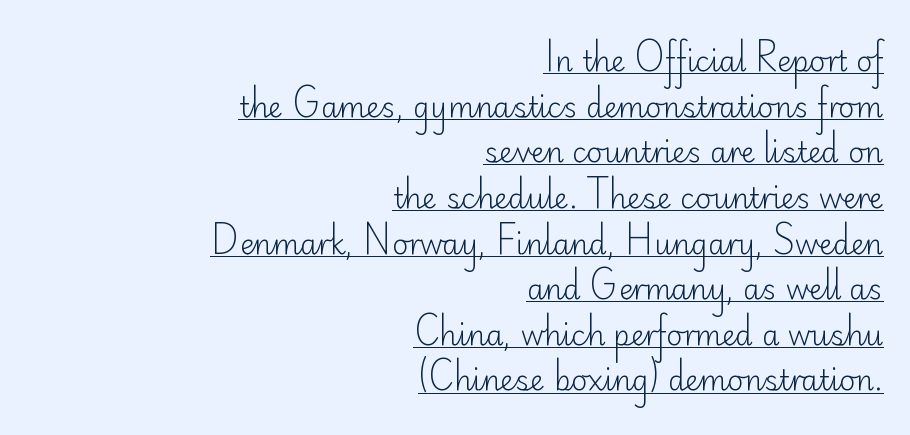
Q: Is the text bold? A: No.
Q: Is the text italic (slanted)? A: No, it is upright.
Q: Is the typeface a serif or a sans-serif typeface? A: Sans-serif.
Q: Is the text underlined? A: Yes.
Q: How is the paragraph aligned? A: Right-aligned.
Q: Is the spacing between letters normal or unusually wide? A: Normal.
Q: Is the spacing between lines tight, normal or loose? A: Normal.
Q: Width (condensed, normal, or wide)? A: Normal.
Q: Stroke contrast? A: Low.
Q: x-height? A: Small.
Q: Monospaced? A: No.
